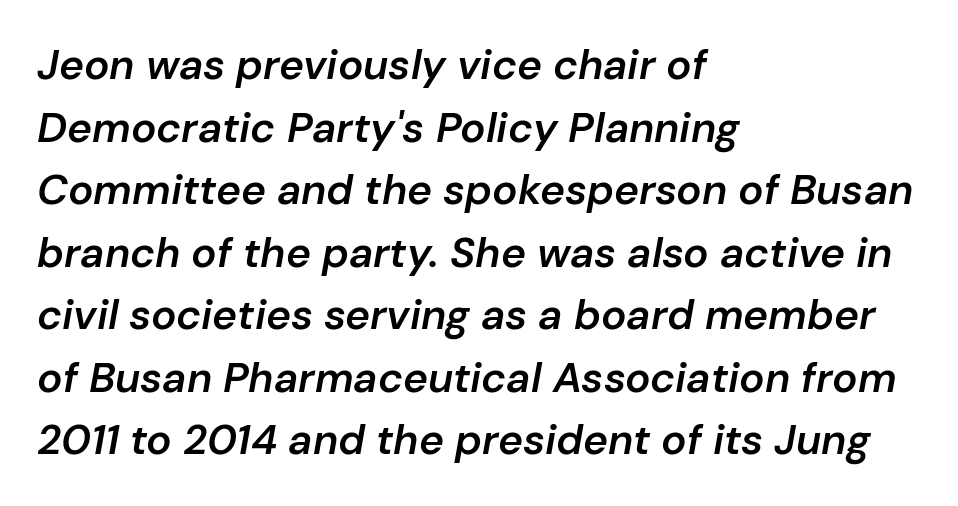
The image shows 42 px semibold type, italic (leaning right); set left-aligned, normal line spacing (1.49x), normal letter spacing, not underlined; low stroke contrast and a medium x-height.
